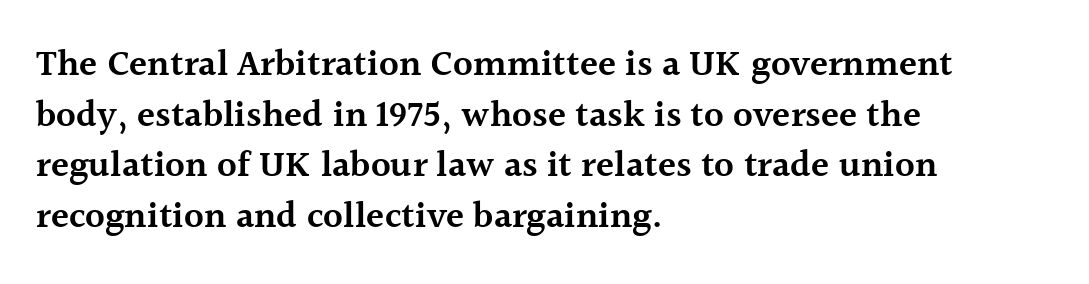
Q: Is the text bold? A: Semi-bold.
Q: Is the text italic (slanted)? A: No, it is upright.
Q: Is the typeface a serif or a sans-serif typeface? A: Serif.
Q: Is the text underlined? A: No.
Q: How is the paragraph aligned? A: Left-aligned.
Q: Is the spacing between letters normal or unusually wide? A: Normal.
Q: Is the spacing between lines tight, normal or loose? A: Normal.
Q: Width (condensed, normal, or wide)? A: Normal.
Q: x-height? A: Medium.
Q: Monospaced? A: No.
